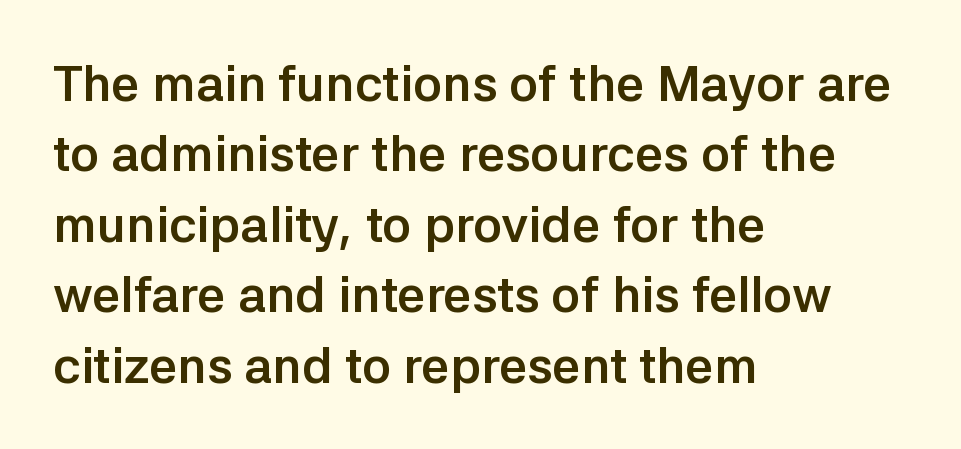
Note: no serifs on the glyphs. The specimen reads as upright at a glance. These lines are rendered in a variable-pitch font. Here the glyphs are tracked normally, forming tight word shapes. Each row of text sits above clean, open space. A dark, heavy texture on the line: the type is bold.
